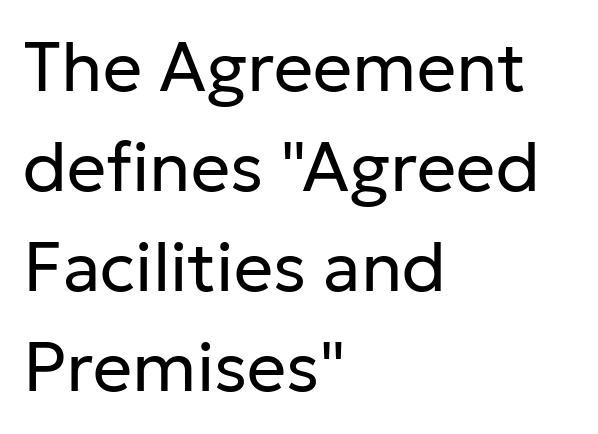
Q: Is the text bold? A: No.
Q: Is the text italic (slanted)? A: No, it is upright.
Q: Is the typeface a serif or a sans-serif typeface? A: Sans-serif.
Q: Is the text underlined? A: No.
Q: How is the paragraph aligned? A: Left-aligned.
Q: Is the spacing between letters normal or unusually wide? A: Normal.
Q: Is the spacing between lines tight, normal or loose? A: Normal.
Q: Width (condensed, normal, or wide)? A: Normal.
Q: Stroke contrast? A: Low.
Q: x-height? A: Medium.
Q: Monospaced? A: No.
